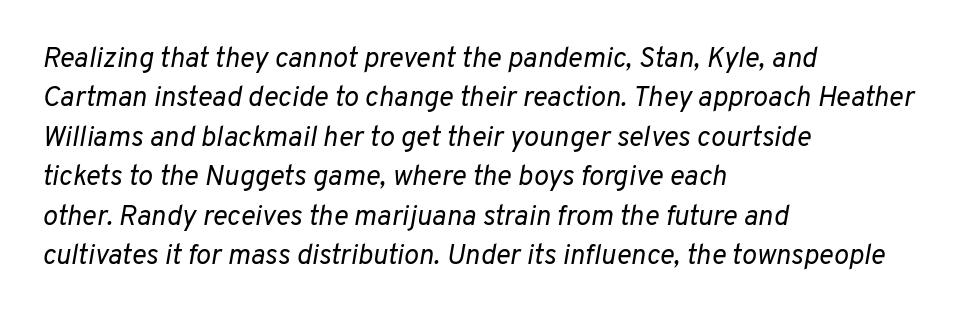
The image shows 28 px regular-weight type, italic (leaning right); set left-aligned, normal line spacing (1.41x), normal letter spacing, not underlined; low stroke contrast and a medium x-height.
